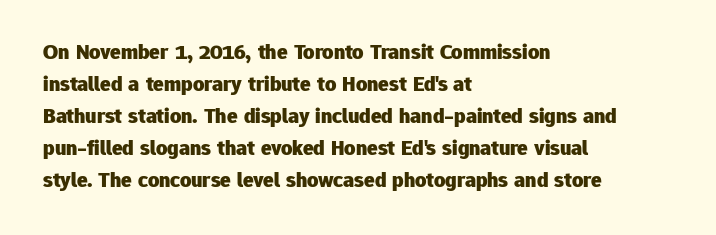
Students, observe: this is what conventionally led text looks like. Ascenders rise straight up at ninety degrees. Pretty heavy lettering here — definitely bold. The words here are not underlined.
